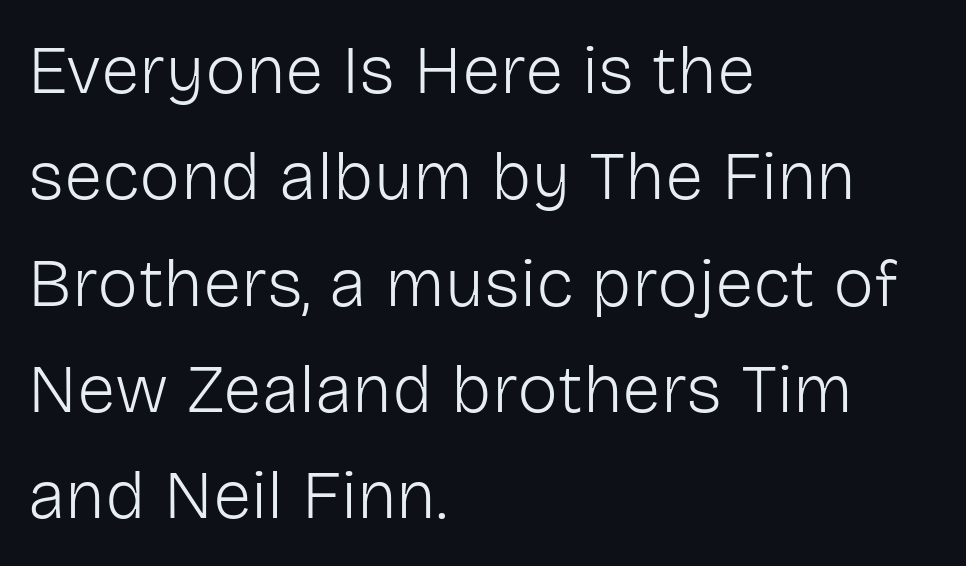
The type family on display is of the sans-serif kind. Observe the ordinary spacing: letters are neighbours, not strangers. A typesetter would call this proportional, since set widths differ per character. Every row of glyphs begins at an identical x-position on the left. Weight: regular or lighter.
